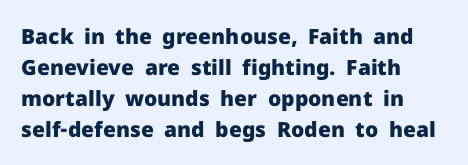
{"italic": "no", "bold": "yes", "underline": "no", "align": "left", "line_spacing": "normal", "line_spacing_ratio": 1.47, "letter_spacing": "normal", "letter_spacing_em": 0.0, "glyph_px": 21}
